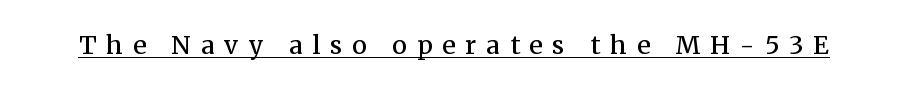
The image shows 25 px text type, upright; set unusually wide letter spacing (+0.4 em), underlined.
